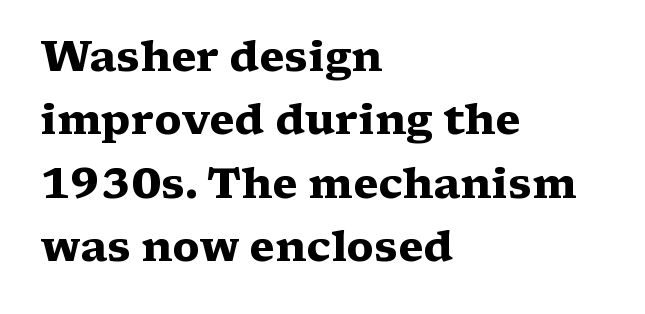
Looks like regular typesetting: each glyph gets only the width it needs. Old-style or modern, the face here clearly has serifs. Tracking here is standard; glyphs follow each other at the usual distance. Summary of vertical rhythm: regular, with standard interline spacing. Only glyphs here, with clear space below each row. The lines are quadded left.
